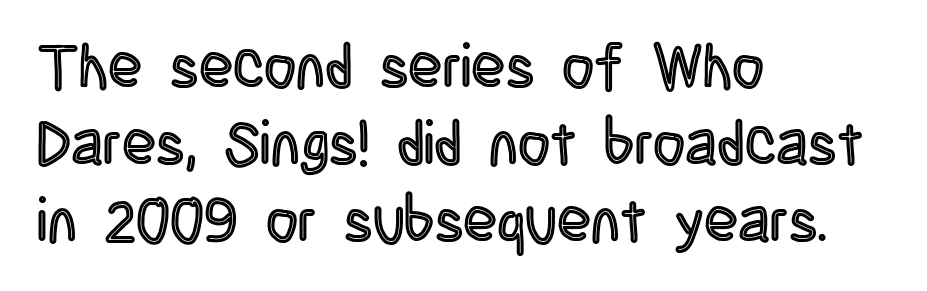
The image shows 62 px condensed type, upright; set left-aligned, line spacing 1.24x, normal letter spacing, not underlined; a large x-height.
